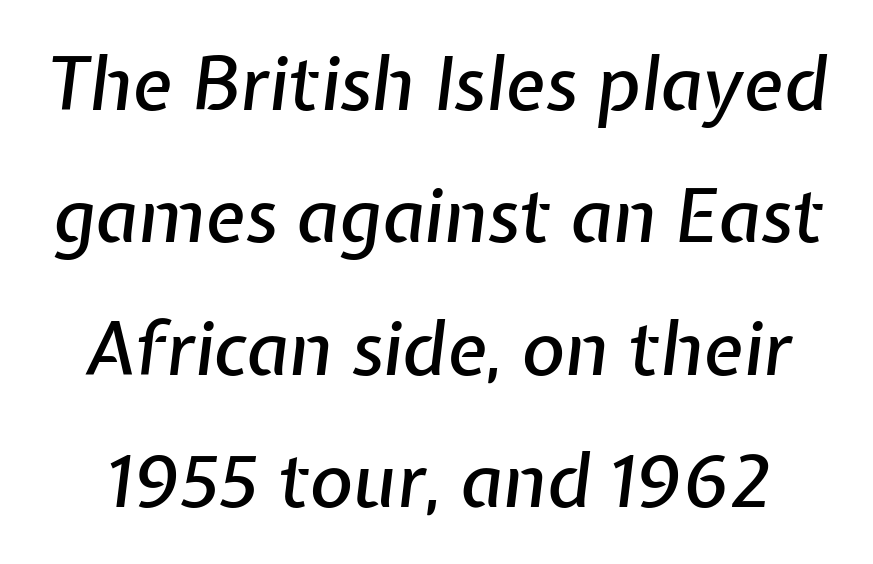
Spacing verdict: proportional, widths tailored to each character. The type is set solid horizontally, with unmodified tracking. The zone under the glyphs is completely vacant. The glyphs look as if they've been sheared to an angle.
